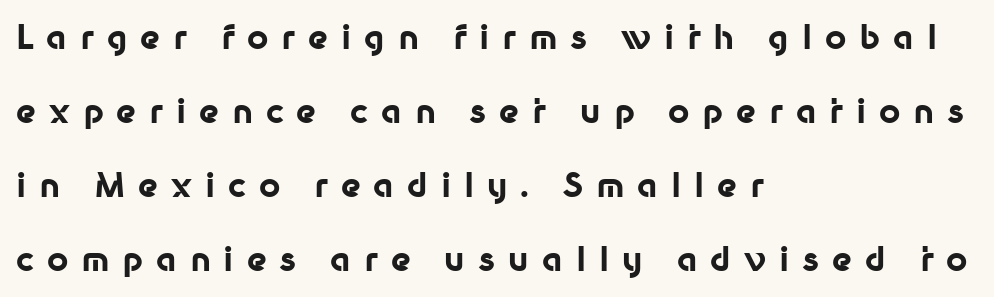
Q: Is the text bold? A: Yes.
Q: Is the text italic (slanted)? A: No, it is upright.
Q: Is the typeface a serif or a sans-serif typeface? A: Sans-serif.
Q: Is the text underlined? A: No.
Q: How is the paragraph aligned? A: Left-aligned.
Q: Is the spacing between letters normal or unusually wide? A: Unusually wide.
Q: Is the spacing between lines tight, normal or loose? A: Loose.
Q: Width (condensed, normal, or wide)? A: Normal.
Q: Stroke contrast? A: Low.
Q: x-height? A: Medium.
Q: Monospaced? A: No.
